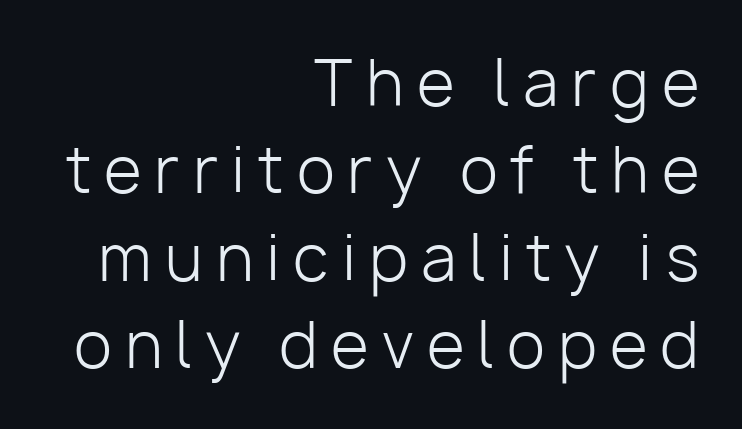
{"serif": "no", "italic": "no", "bold": "no", "weight": "light", "width": "normal", "stroke_contrast": "low", "x_height": "medium", "monospaced": "no", "underline": "no", "align": "right", "line_spacing": "normal", "line_spacing_ratio": 1.41, "letter_spacing": "wide", "letter_spacing_em": 0.21, "glyph_px": 62}
